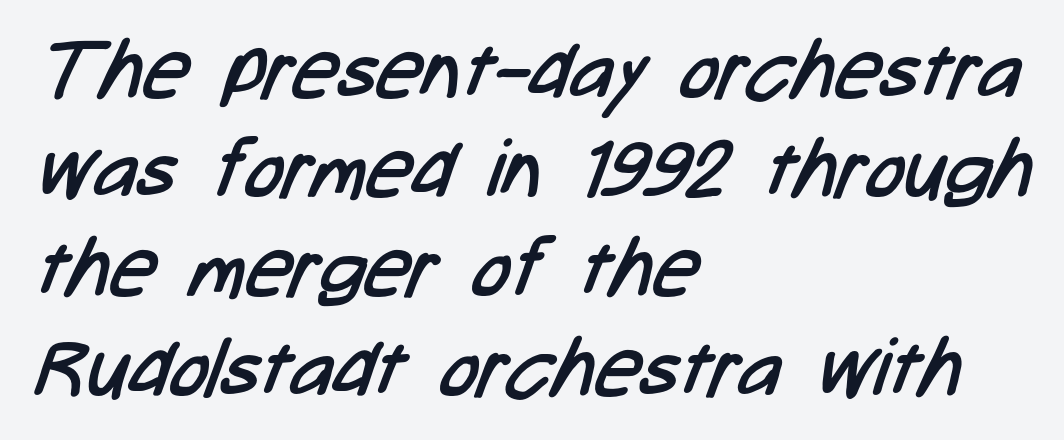
{"serif": "no", "bold": "no", "weight": "regular", "width": "condensed", "stroke_contrast": "low", "x_height": "medium", "monospaced": "no", "underline": "no", "align": "left", "line_spacing_ratio": 1.24, "letter_spacing": "normal", "letter_spacing_em": 0.0, "glyph_px": 80}
